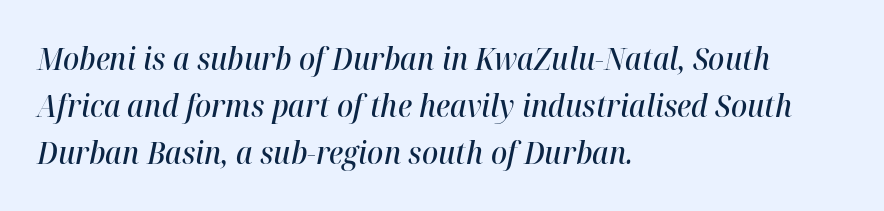
Q: Is the text bold? A: Semi-bold.
Q: Is the text italic (slanted)? A: Yes, it leans right by about 12 degrees.
Q: Is the text underlined? A: No.
Q: How is the paragraph aligned? A: Left-aligned.
Q: Is the spacing between letters normal or unusually wide? A: Normal.
Q: Is the spacing between lines tight, normal or loose? A: Normal.
Q: Width (condensed, normal, or wide)? A: Normal.
Q: Stroke contrast? A: High.
Q: x-height? A: Medium.
Q: Monospaced? A: No.
